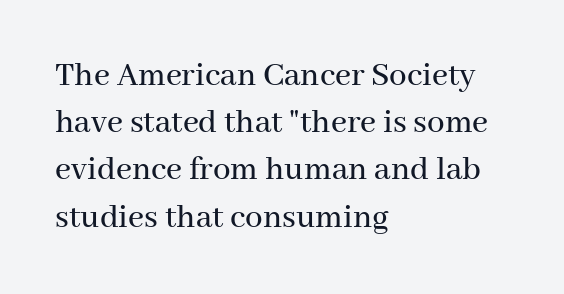
Is the letter spacing exaggerated? No — it looks like the ordinary default. Which margin do the lines hug? The left one — the right edge is uneven. Every character sits straight up, as roman type does. To sum up the face: it has serifs. The designer left line spacing at the default. The foot of each line stays bare and open.
